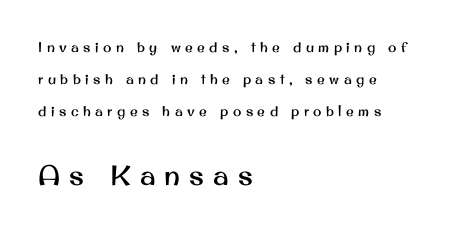
The image shows 28 px sans-serif type, upright; set left-aligned, loose line spacing (2.29x), unusually wide letter spacing (+0.32 em), not underlined; the second (bottom) block is 2.0x larger; medium stroke contrast and a small x-height.
